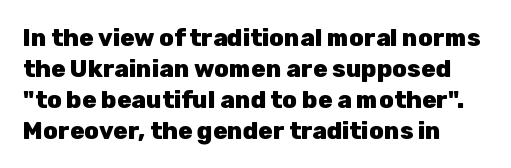
The image shows 24 px bold type, upright; set left-aligned, normal line spacing (1.29x), normal letter spacing, not underlined.
